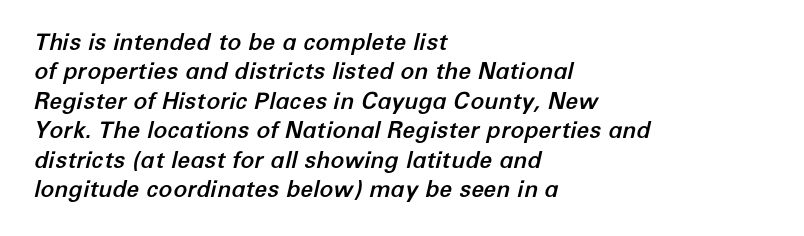
The image shows 23 px text type, italic (leaning right); set left-aligned, normal line spacing (1.28x), normal letter spacing, not underlined.
